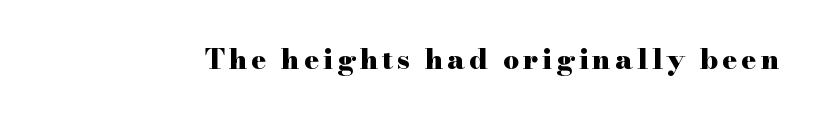
The image shows 28 px heavy, wide serif type, upright; set not underlined; high stroke contrast and a small x-height.
